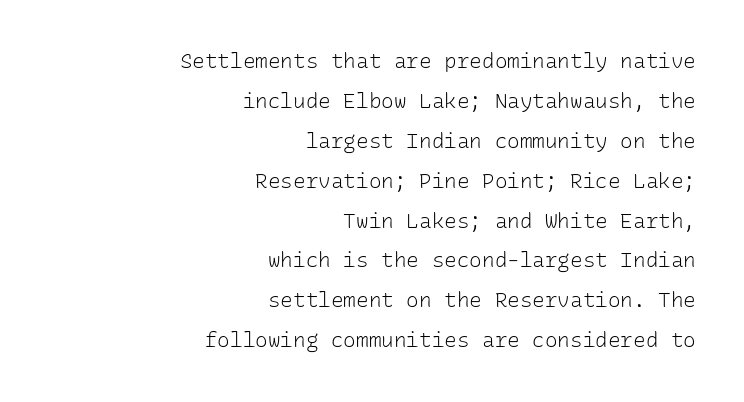
{"italic": "no", "bold": "no", "underline": "no", "align": "right", "line_spacing": "loose", "line_spacing_ratio": 1.9, "letter_spacing": "normal", "letter_spacing_em": 0.0, "glyph_px": 21}
